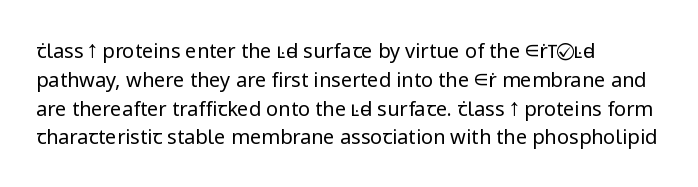
Q: Is the text bold? A: No.
Q: Is the text italic (slanted)? A: No, it is upright.
Q: Is the text underlined? A: No.
Q: How is the paragraph aligned? A: Left-aligned.
Q: Is the spacing between letters normal or unusually wide? A: Normal.
Q: Is the spacing between lines tight, normal or loose? A: Normal.
